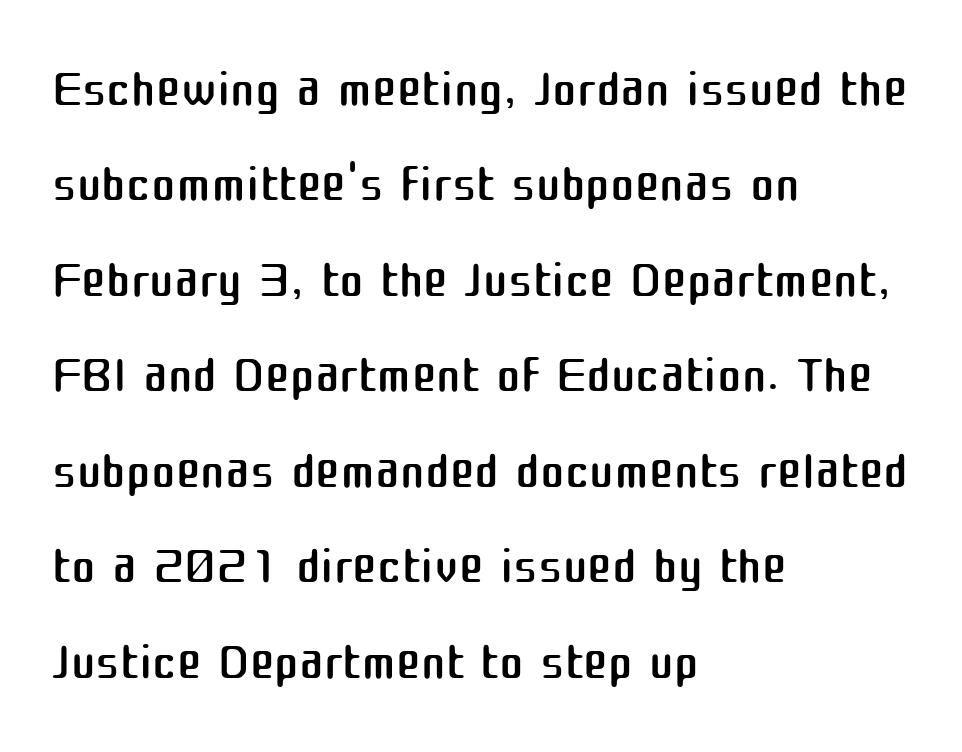
Q: Is the text bold? A: No.
Q: Is the text italic (slanted)? A: No, it is upright.
Q: Is the typeface a serif or a sans-serif typeface? A: Sans-serif.
Q: Is the text underlined? A: No.
Q: How is the paragraph aligned? A: Left-aligned.
Q: Is the spacing between letters normal or unusually wide? A: Normal.
Q: Is the spacing between lines tight, normal or loose? A: Normal.
Q: Width (condensed, normal, or wide)? A: Normal.
Q: Stroke contrast? A: Medium.
Q: x-height? A: Medium.
Q: Monospaced? A: No.
